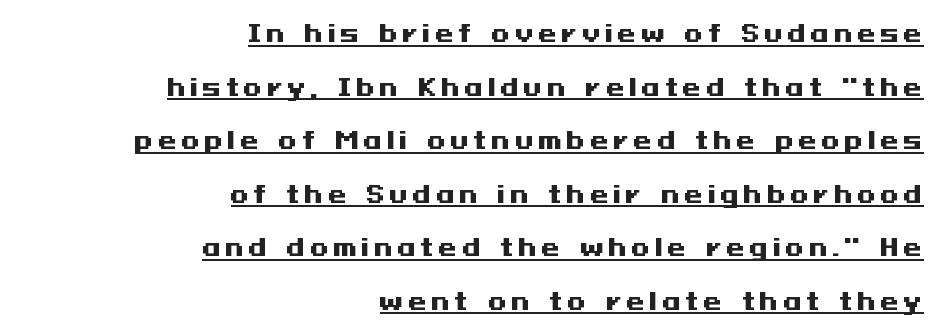
Upright lettering throughout. A typographer would call this underscored text. Its strokes are broad and dark, the hallmark of bold type. The designer dialed line spacing up above the default.
